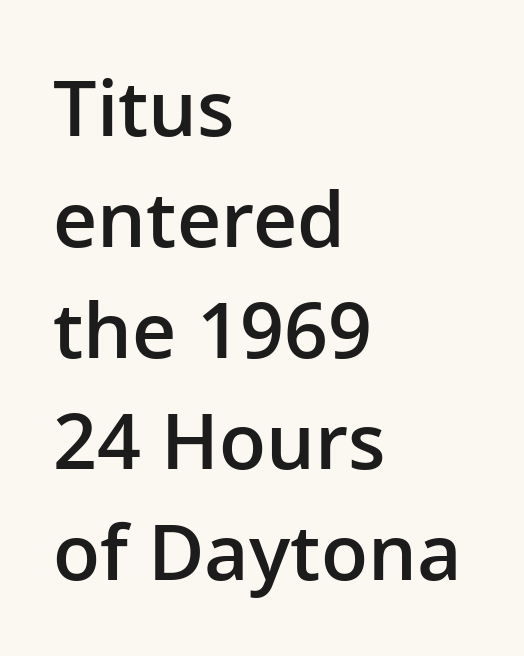
Q: Is the text bold? A: Semi-bold.
Q: Is the text italic (slanted)? A: No, it is upright.
Q: Is the typeface a serif or a sans-serif typeface? A: Sans-serif.
Q: Is the text underlined? A: No.
Q: How is the paragraph aligned? A: Left-aligned.
Q: Is the spacing between letters normal or unusually wide? A: Normal.
Q: Is the spacing between lines tight, normal or loose? A: Normal.
Q: Width (condensed, normal, or wide)? A: Normal.
Q: Stroke contrast? A: Low.
Q: x-height? A: Medium.
Q: Monospaced? A: No.
